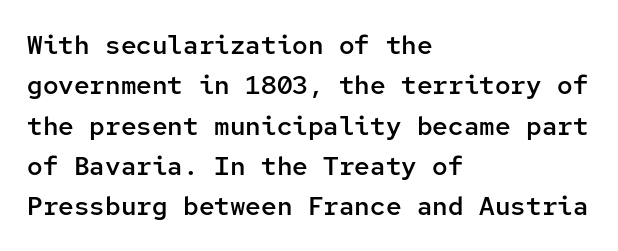
Posture: vertical. No word sits above an underline. Its strokes are somewhat broadened, the hallmark of semibold type. How are the letters spaced? Ordinarily, with no added tracking.
